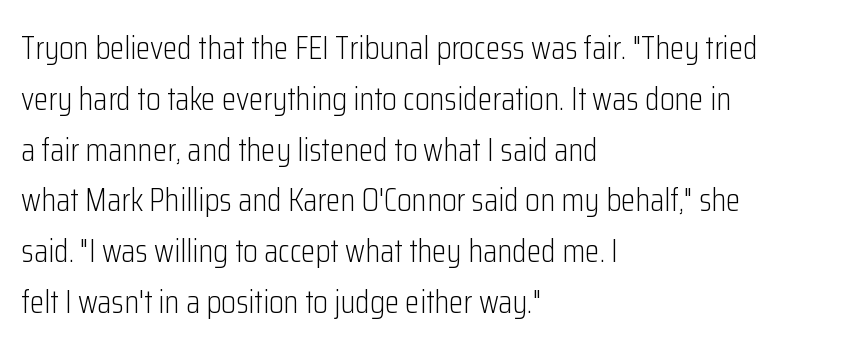
Posture: upright roman. Looks like regular typesetting: each glyph gets only the width it needs. The paragraph has a hard left edge and a soft right edge. A quiet, ordinary-to-light weight characterises the typeface.
